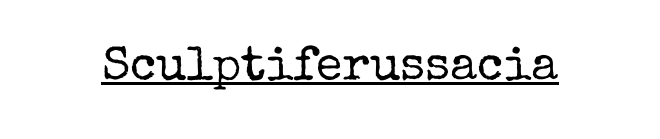
Serif or sans? Serif — the stroke terminals have little feet. Does the lettering tilt? It doesn't — this is upright. Here the glyphs are tracked normally, forming tight word shapes. The specimen includes a rule beneath the text block's lines.
